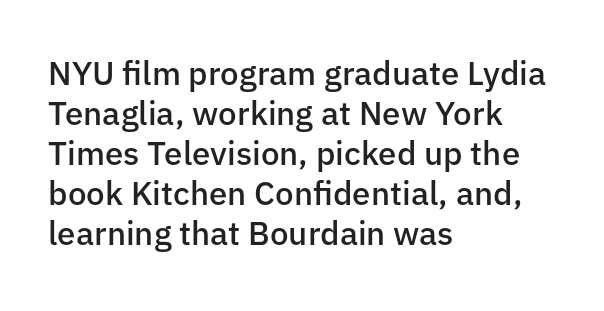
Q: Is the text bold? A: Semi-bold.
Q: Is the text italic (slanted)? A: No, it is upright.
Q: Is the typeface a serif or a sans-serif typeface? A: Sans-serif.
Q: Is the text underlined? A: No.
Q: How is the paragraph aligned? A: Left-aligned.
Q: Is the spacing between letters normal or unusually wide? A: Normal.
Q: Width (condensed, normal, or wide)? A: Normal.
Q: Stroke contrast? A: Low.
Q: x-height? A: Medium.
Q: Monospaced? A: No.
